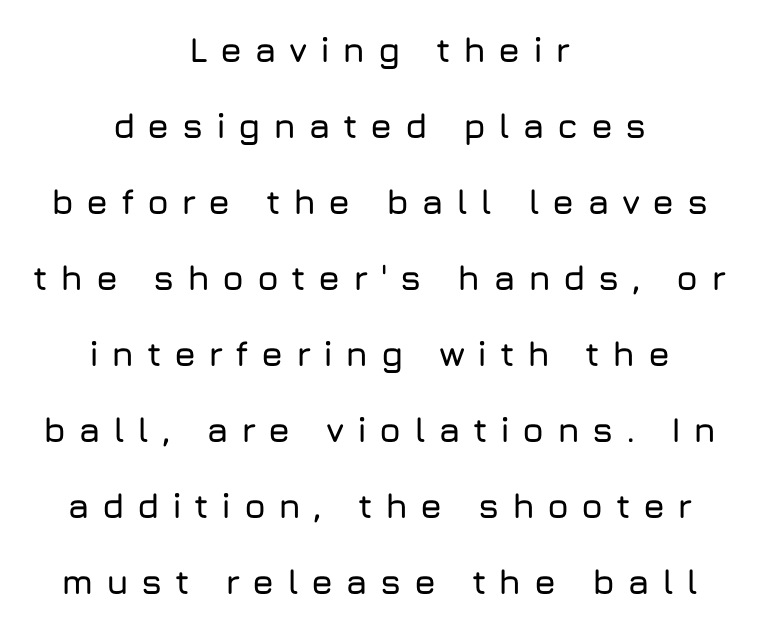
{"serif": "no", "italic": "no", "width": "normal", "stroke_contrast": "low", "x_height": "medium", "monospaced": "no", "underline": "no", "align": "center", "line_spacing": "loose", "line_spacing_ratio": 2.17, "letter_spacing": "wide", "letter_spacing_em": 0.35, "glyph_px": 35}
